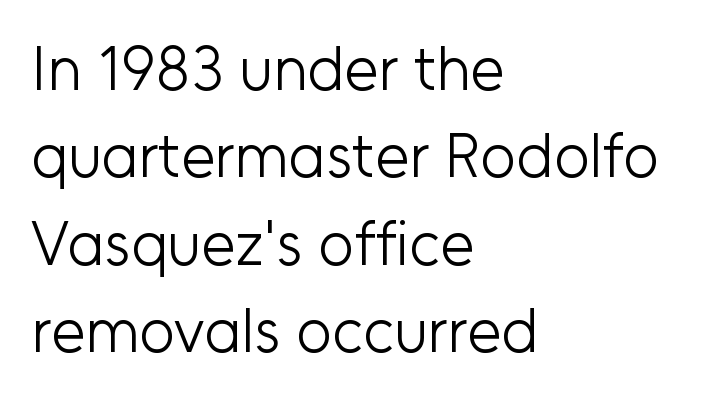
Which margin do the lines hug? The left one — the right edge is uneven. The line texture is even and compact thanks to regular tracking. Evenly set lines give the paragraph a standard silhouette. The characters display no serif detailing; their extremities are plain. Does the lettering tilt? It doesn't — this is upright. Each letter keeps its own natural width here, so spacing adapts to shape.
